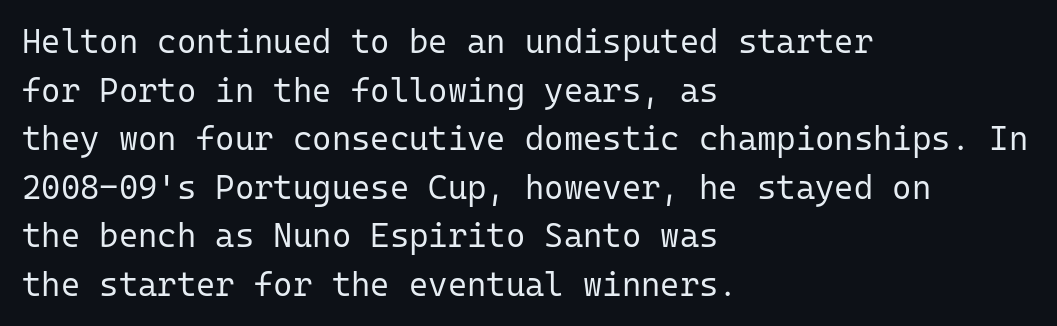
The image shows 33 px regular-weight sans-serif type, upright, monospaced; set left-aligned, normal line spacing (1.47x), normal letter spacing, not underlined; low stroke contrast and a medium x-height.
